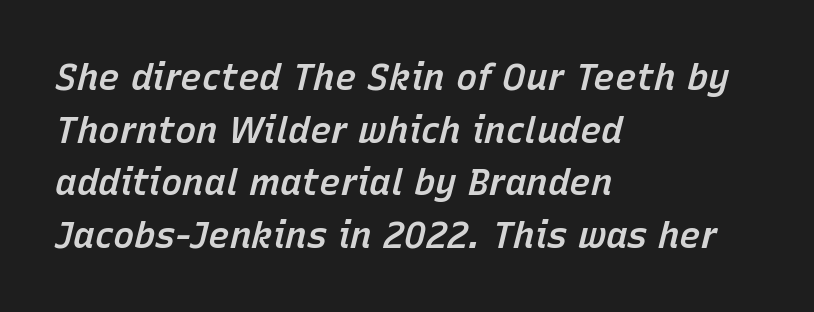
{"italic": "yes", "lean": "right", "slant_degrees": 15, "bold": "semi", "weight": "semibold", "width": "normal", "stroke_contrast": "low", "x_height": "medium", "monospaced": "no", "underline": "no", "align": "left", "line_spacing": "normal", "line_spacing_ratio": 1.46, "letter_spacing": "normal", "letter_spacing_em": 0.0, "glyph_px": 36}
